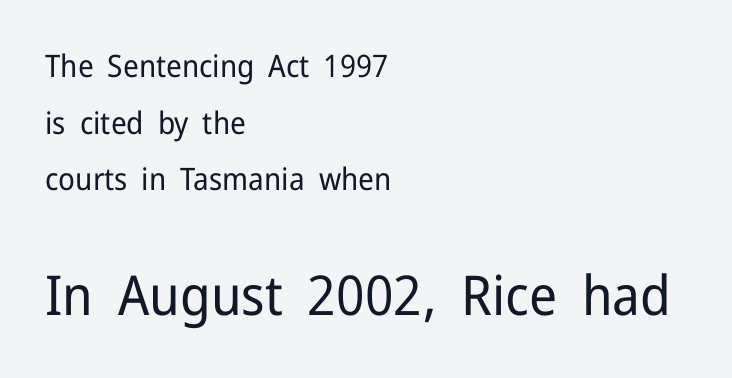
Q: Is the text bold? A: No.
Q: Is the text italic (slanted)? A: No, it is upright.
Q: Is the typeface a serif or a sans-serif typeface? A: Sans-serif.
Q: Is the text underlined? A: No.
Q: How is the paragraph aligned? A: Left-aligned.
Q: Is the spacing between letters normal or unusually wide? A: Normal.
Q: Which block of text is set in a larger size, the first (top) or the second (bottom)? A: The second (bottom) one.
Q: Width (condensed, normal, or wide)? A: Normal.
Q: Stroke contrast? A: Low.
Q: x-height? A: Medium.
Q: Monospaced? A: No.
